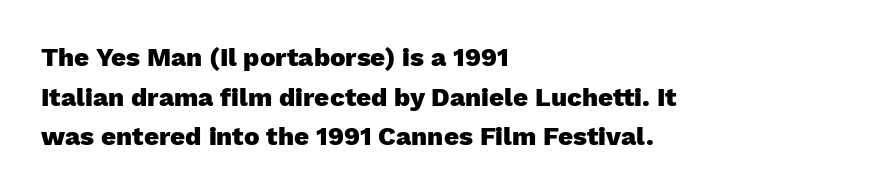
Line spacing here is normal. Words float on clear page, feet unadorned. Each glyph is drawn with heavy, bold strokes. There is no visible air inserted between adjacent glyphs. These lines are set flush left with a ragged right edge. This is roman type, the default non-slanted kind.
